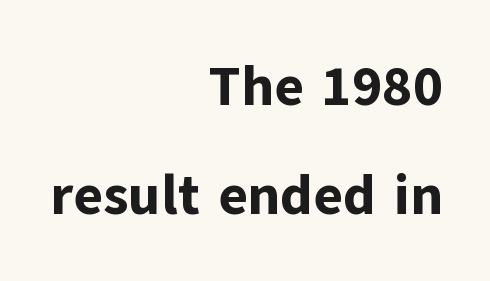
This sample is right-justified, so line beginnings fall wherever the words allow. No extra tracking has been applied to these lines. It's the straight-up-and-down kind of type. Character widths vary here, with narrow letters taking less room than wide ones. Just letters on the line, the space beneath them empty.
